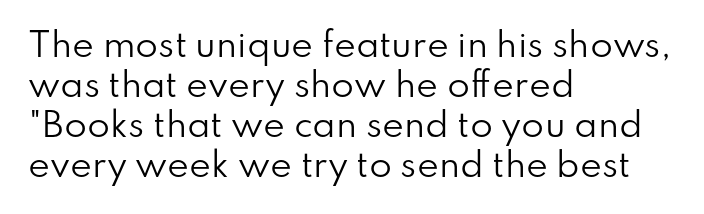
Q: Is the text bold? A: No.
Q: Is the text italic (slanted)? A: No, it is upright.
Q: Is the typeface a serif or a sans-serif typeface? A: Sans-serif.
Q: Is the text underlined? A: No.
Q: How is the paragraph aligned? A: Left-aligned.
Q: Is the spacing between letters normal or unusually wide? A: Normal.
Q: Width (condensed, normal, or wide)? A: Normal.
Q: Stroke contrast? A: Low.
Q: x-height? A: Small.
Q: Monospaced? A: No.
